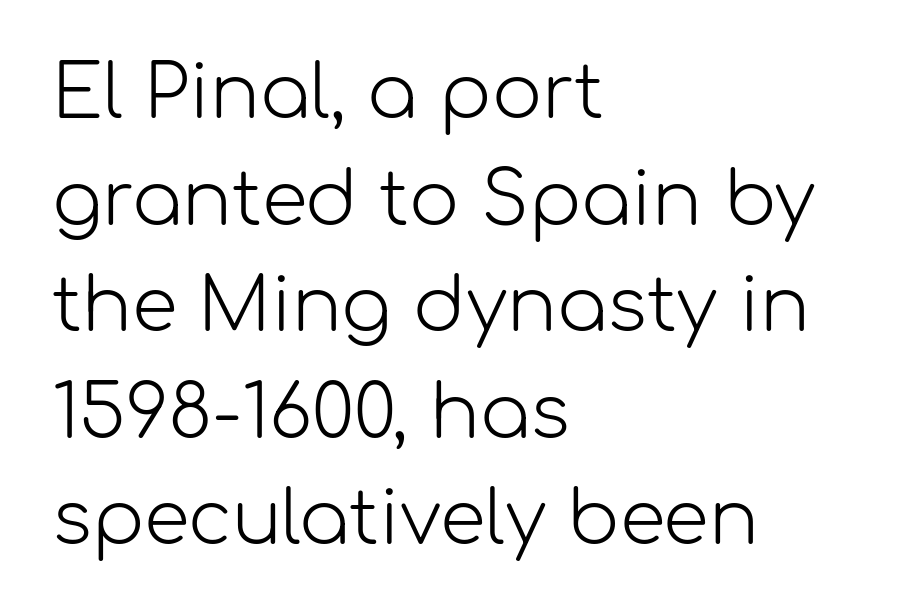
The image shows 74 px light sans-serif type, upright; set left-aligned, normal line spacing (1.44x), normal letter spacing, not underlined; low stroke contrast and a medium x-height.
